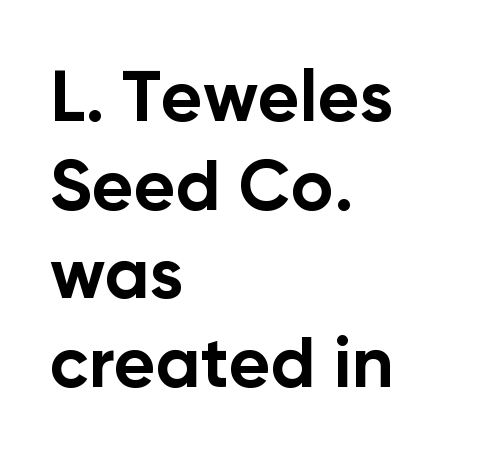
{"serif": "no", "italic": "no", "bold": "yes", "weight": "bold", "width": "normal", "stroke_contrast": "low", "x_height": "medium", "monospaced": "no", "underline": "no", "align": "left", "line_spacing_ratio": 1.23, "letter_spacing": "normal", "letter_spacing_em": 0.0, "glyph_px": 72}
